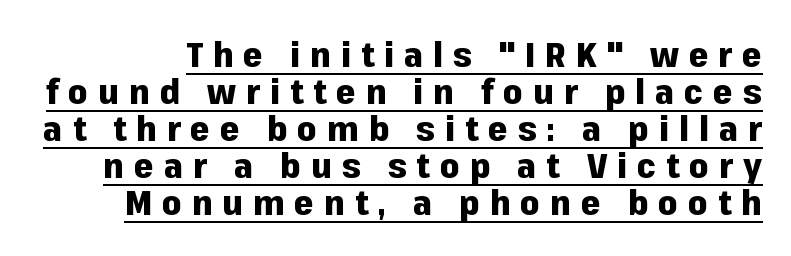
The image shows 35 px heavy sans-serif type, upright; set tight line spacing (1.06x), unusually wide letter spacing (+0.28 em), underlined; low stroke contrast and a medium x-height.
